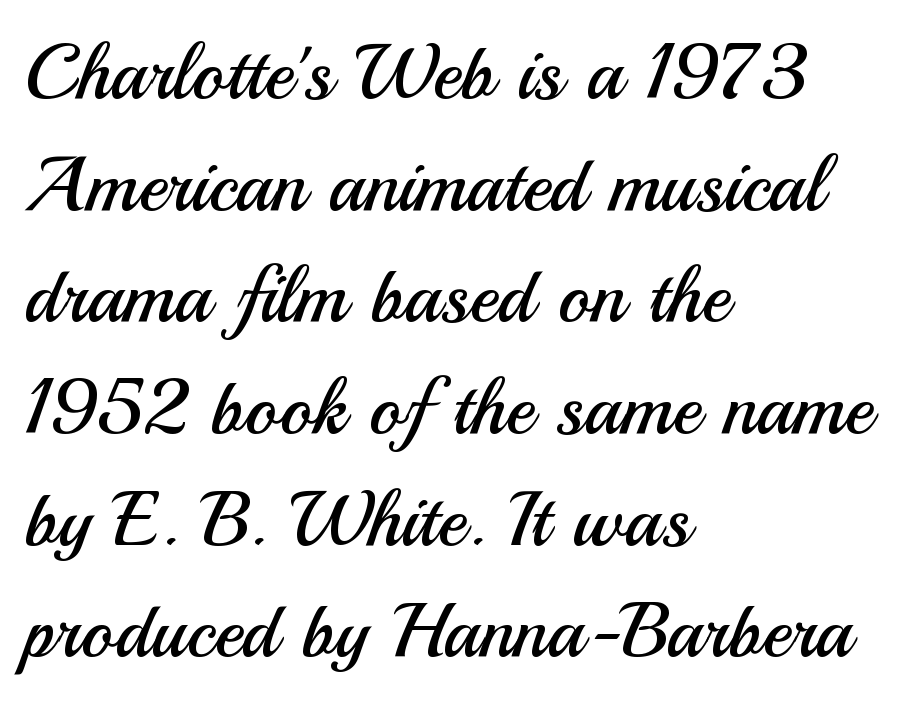
Q: Is the text bold? A: No.
Q: Is the text italic (slanted)? A: Yes.
Q: Is the typeface a serif or a sans-serif typeface? A: Sans-serif.
Q: Is the text underlined? A: No.
Q: How is the paragraph aligned? A: Left-aligned.
Q: Is the spacing between letters normal or unusually wide? A: Normal.
Q: Is the spacing between lines tight, normal or loose? A: Normal.
Q: Width (condensed, normal, or wide)? A: Normal.
Q: Stroke contrast? A: Medium.
Q: x-height? A: Small.
Q: Monospaced? A: No.
